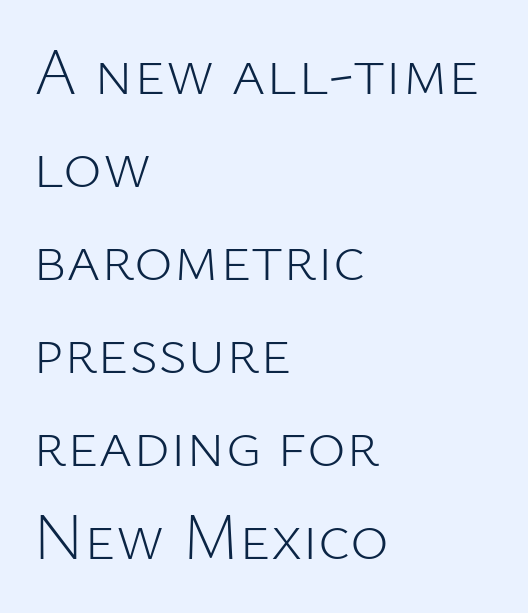
The image shows 66 px light sans-serif type, upright; set left-aligned, normal line spacing (1.41x), normal letter spacing, not underlined; low stroke contrast and a medium x-height.
